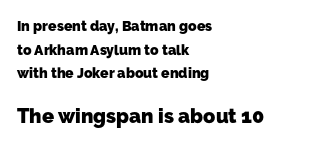
The image shows 20 px bold type; set left-aligned, normal line spacing (1.68x), normal letter spacing, not underlined; the second (bottom) block is 1.43x larger.
